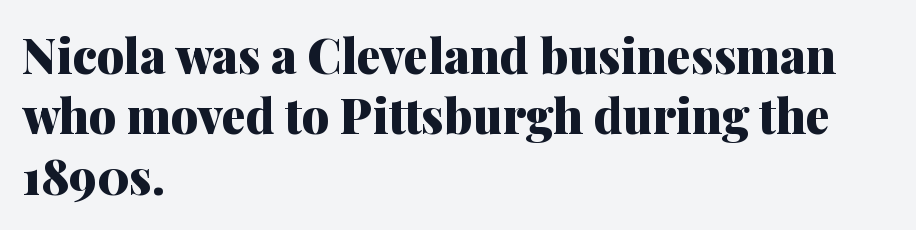
Quick note: not italic, upright. Honestly, there is no underline to notice here at all. Regarding serifs, this sample has them. The characters look thick and weighty, a clear bold. The leading is moderate, giving the passage an even texture.
